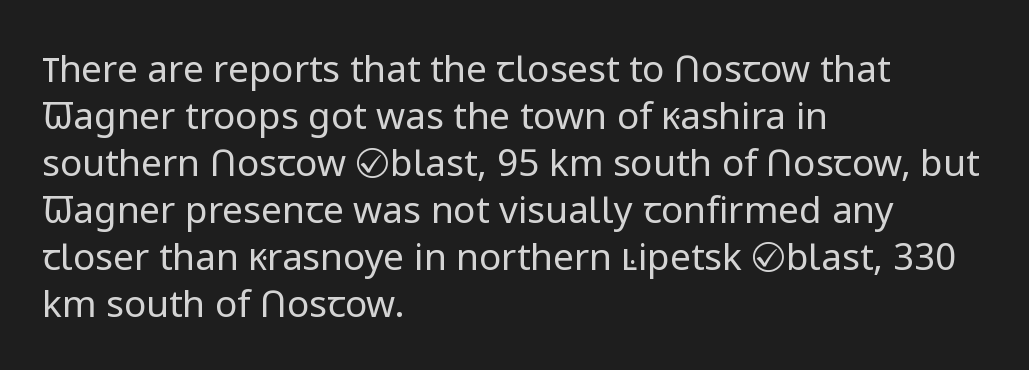
{"serif": "no", "italic": "no", "bold": "no", "weight": "regular", "width": "normal", "stroke_contrast": "low", "x_height": "medium", "monospaced": "no", "underline": "no", "align": "left", "line_spacing": "normal", "line_spacing_ratio": 1.27, "letter_spacing": "normal", "letter_spacing_em": 0.0, "glyph_px": 37}
